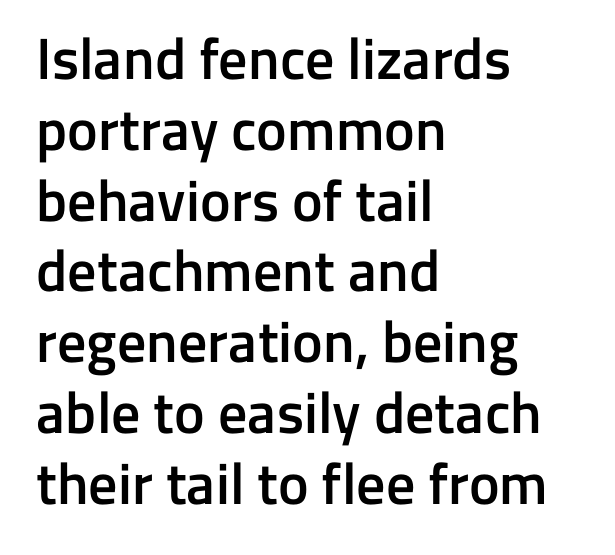
Horizontal alignment here is leftward, the default for most running prose. The specimen omits any rule beneath the text block's lines. Honestly, the letter spacing is just normal — you wouldn't notice it. Unlike a traditional serif, this face leaves its strokes unadorned.
